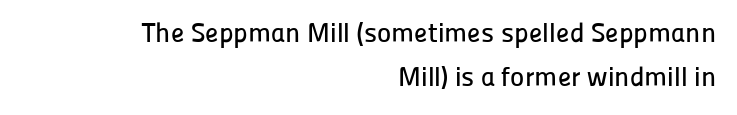
How would I describe the line gaps? Plain and ordinary. Posture: upright roman. Layout note: lines flush right. Tracking value appears to be zero — textbook default spacing. Descender tails drop into unmarked territory.
